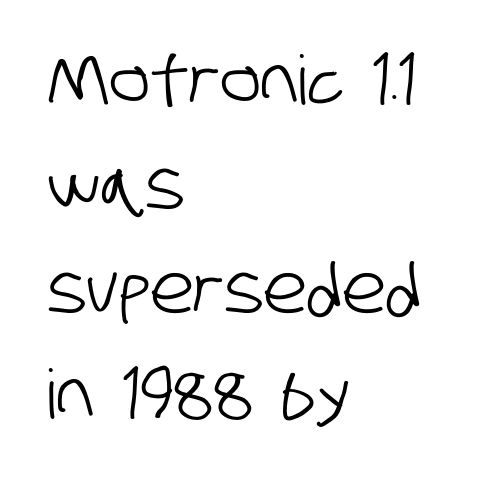
The image shows 68 px condensed sans-serif type; set left-aligned, normal line spacing (1.54x), normal letter spacing, not underlined; low stroke contrast and a large x-height.
